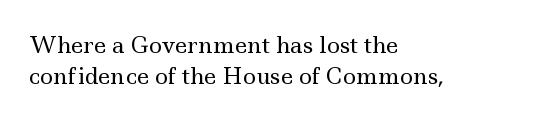
Q: Is the text bold? A: No.
Q: Is the text italic (slanted)? A: No, it is upright.
Q: Is the text underlined? A: No.
Q: How is the paragraph aligned? A: Left-aligned.
Q: Is the spacing between letters normal or unusually wide? A: Normal.
Q: Is the spacing between lines tight, normal or loose? A: Normal.
